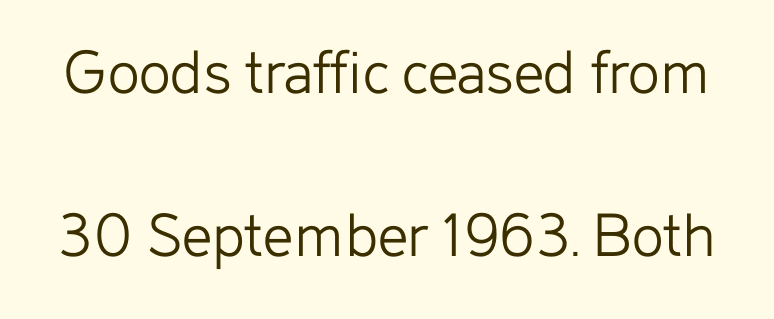
The image shows 67 px light sans-serif type, upright; set loose line spacing (2.43x), normal letter spacing, not underlined; low stroke contrast and a medium x-height.
